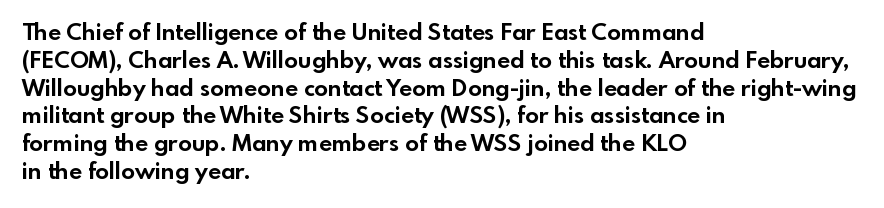
{"italic": "no", "bold": "yes", "underline": "no", "align": "left", "line_spacing_ratio": 1.21, "letter_spacing": "normal", "letter_spacing_em": 0.0, "glyph_px": 23}
